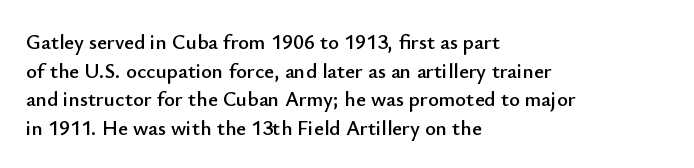
{"italic": "no", "underline": "no", "align": "left", "line_spacing": "normal", "line_spacing_ratio": 1.36, "letter_spacing": "normal", "letter_spacing_em": 0.0, "glyph_px": 21}
